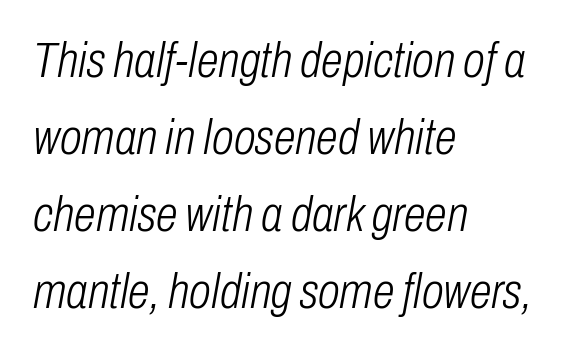
The image shows 50 px light, condensed type, italic (leaning right); set left-aligned, normal line spacing (1.54x), normal letter spacing, not underlined; low stroke contrast and a medium x-height.
